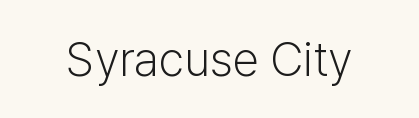
{"serif": "no", "italic": "no", "bold": "no", "weight": "light", "width": "normal", "stroke_contrast": "low", "x_height": "medium", "monospaced": "no", "underline": "no", "letter_spacing": "normal", "letter_spacing_em": 0.0, "glyph_px": 48}
